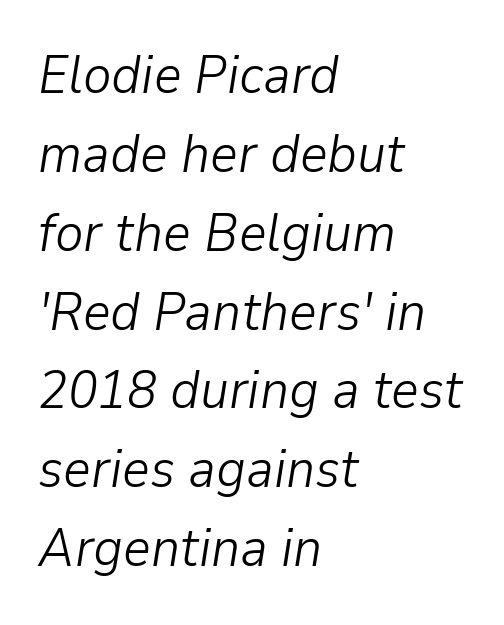
{"italic": "yes", "lean": "right", "slant_degrees": 9, "bold": "no", "weight": "light", "width": "normal", "stroke_contrast": "low", "x_height": "medium", "monospaced": "no", "underline": "no", "align": "left", "line_spacing": "normal", "line_spacing_ratio": 1.46, "letter_spacing": "normal", "letter_spacing_em": 0.0, "glyph_px": 54}
